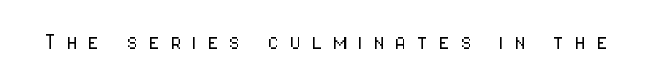
Quick note: underline off. The font is comparable to plain body text, perhaps lighter. Tracking here is generous; glyphs stand well apart from one another. Quick note: not italic, upright.
